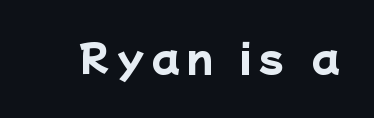
Q: Is the text bold? A: Yes.
Q: Is the typeface a serif or a sans-serif typeface? A: Sans-serif.
Q: Is the text underlined? A: No.
Q: Is the spacing between letters normal or unusually wide? A: Unusually wide.
Q: Width (condensed, normal, or wide)? A: Normal.
Q: Stroke contrast? A: Low.
Q: x-height? A: Medium.
Q: Monospaced? A: No.
